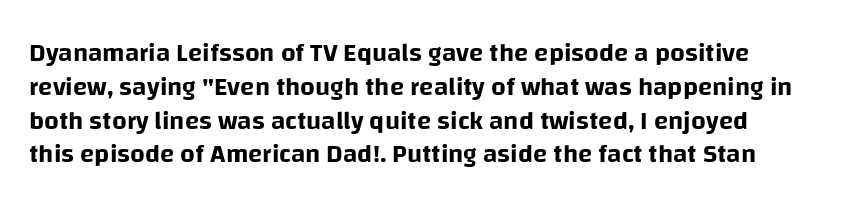
The image shows 26 px text type, upright; set left-aligned, normal line spacing (1.3x), normal letter spacing, not underlined.
